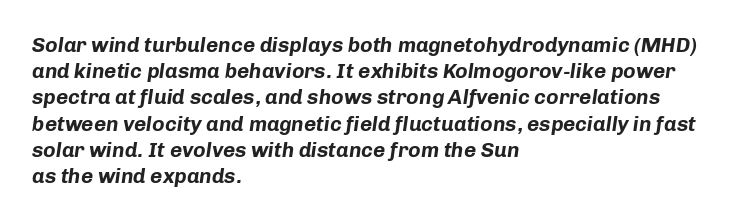
Q: Is the text bold? A: Yes.
Q: Is the text italic (slanted)? A: Yes, it leans right by about 8 degrees.
Q: Is the text underlined? A: No.
Q: How is the paragraph aligned? A: Left-aligned.
Q: Is the spacing between letters normal or unusually wide? A: Normal.
Q: Is the spacing between lines tight, normal or loose? A: Normal.
